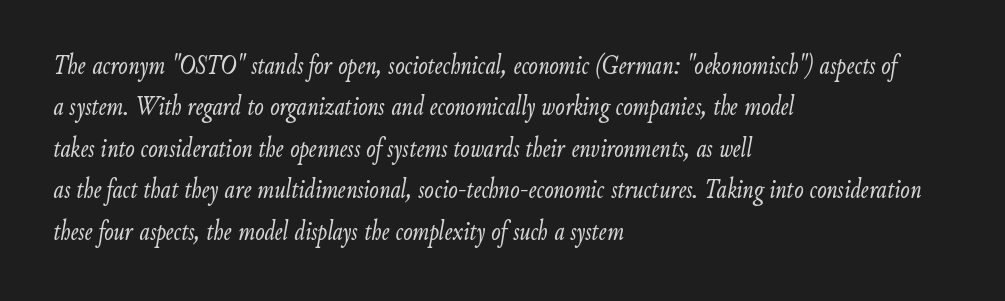
Q: Is the text bold? A: No.
Q: Is the text italic (slanted)? A: Yes, it leans right by about 9 degrees.
Q: Is the text underlined? A: No.
Q: How is the paragraph aligned? A: Left-aligned.
Q: Is the spacing between letters normal or unusually wide? A: Normal.
Q: Is the spacing between lines tight, normal or loose? A: Normal.
Q: Width (condensed, normal, or wide)? A: Condensed.
Q: Stroke contrast? A: Low.
Q: x-height? A: Small.
Q: Monospaced? A: No.
